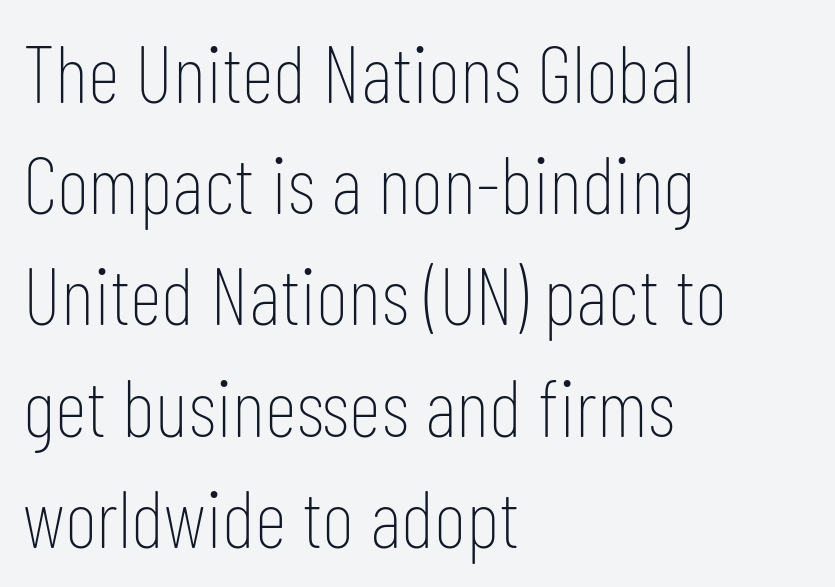
Where is the straight margin? On the left. Varying glyph widths throughout — classic text-font behaviour. The typeface chosen for these lines omits serifs. Stroke mass is kept to a normal reading level or below.
